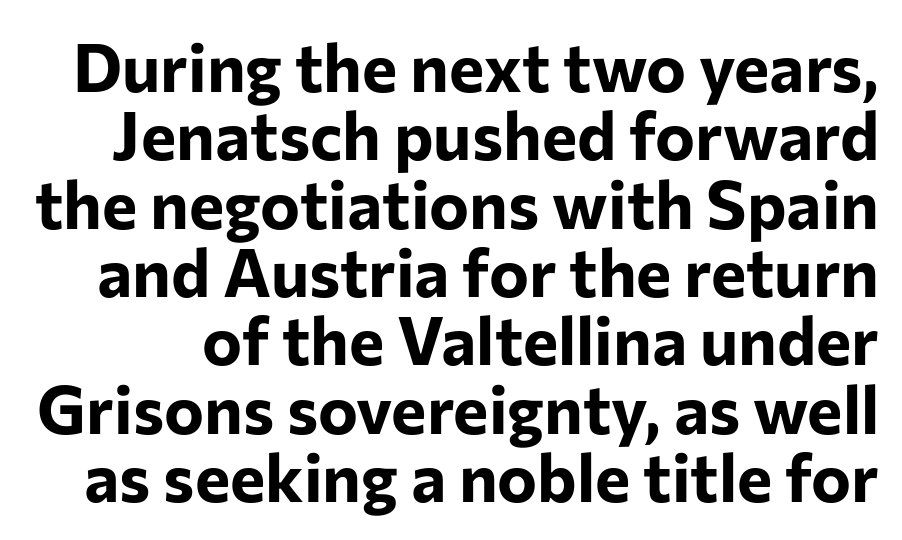
Q: Is the text bold? A: Yes.
Q: Is the text italic (slanted)? A: No, it is upright.
Q: Is the typeface a serif or a sans-serif typeface? A: Sans-serif.
Q: Is the text underlined? A: No.
Q: Is the spacing between letters normal or unusually wide? A: Normal.
Q: Is the spacing between lines tight, normal or loose? A: Tight.
Q: Width (condensed, normal, or wide)? A: Normal.
Q: Stroke contrast? A: Low.
Q: x-height? A: Medium.
Q: Monospaced? A: No.
